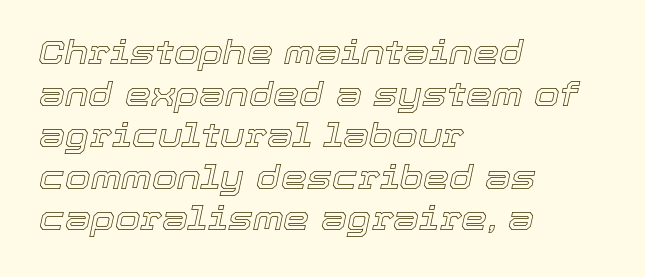
Q: Is the text italic (slanted)? A: Yes, it leans right by about 12 degrees.
Q: Is the text underlined? A: No.
Q: How is the paragraph aligned? A: Left-aligned.
Q: Is the spacing between letters normal or unusually wide? A: Normal.
Q: Is the spacing between lines tight, normal or loose? A: Normal.
Q: Width (condensed, normal, or wide)? A: Normal.
Q: x-height? A: Medium.
Q: Monospaced? A: No.
